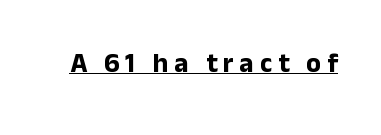
The image shows 27 px bold type, upright; set unusually wide letter spacing (+0.22 em), underlined.
